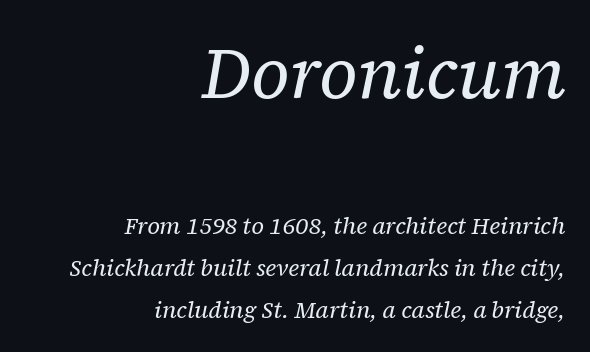
Looking at the ascenders, they clearly lean. Each letter's strokes conclude with small projecting serifs. The face used here is rendered with its standard letterfit. Vertical stems look standard width or narrower in stroke. The area under the type is left untouched. The passage is arranged like a letterhead date or caption credit — flush right.
